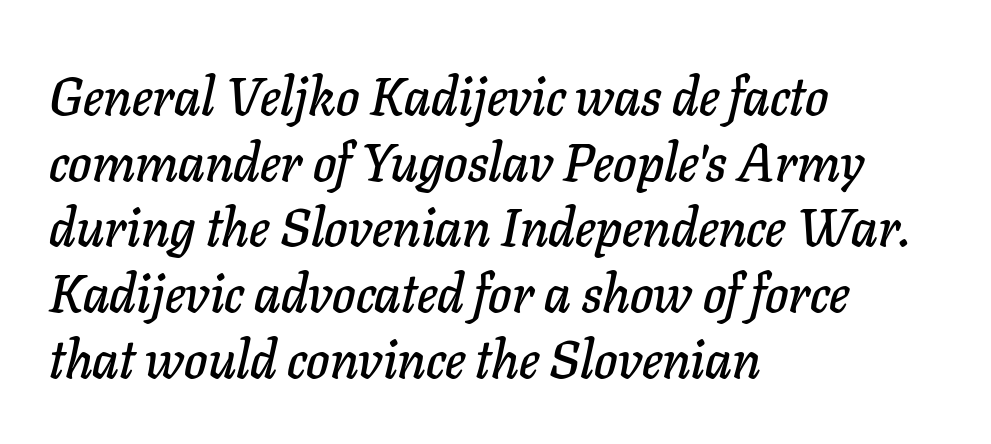
{"italic": "yes", "lean": "right", "slant_degrees": 11, "width": "normal", "stroke_contrast": "low", "x_height": "medium", "monospaced": "no", "underline": "no", "align": "left", "line_spacing_ratio": 1.24, "letter_spacing": "normal", "letter_spacing_em": 0.0, "glyph_px": 53}
